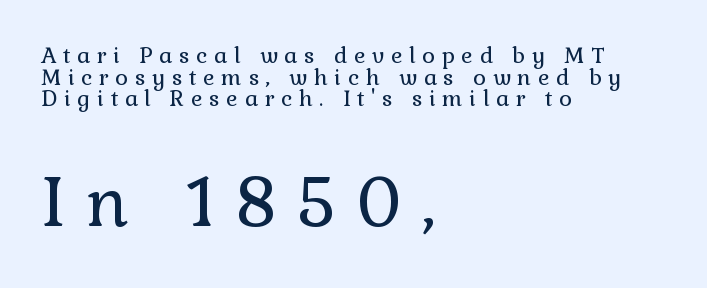
{"serif": "yes", "italic": "no", "bold": "no", "weight": "regular", "width": "normal", "x_height": "medium", "monospaced": "no", "underline": "no", "align": "left", "line_spacing": "tight", "line_spacing_ratio": 0.98, "letter_spacing": "wide", "letter_spacing_em": 0.3, "larger_block": "second", "size_ratio": 3.05, "glyph_px": 67}
